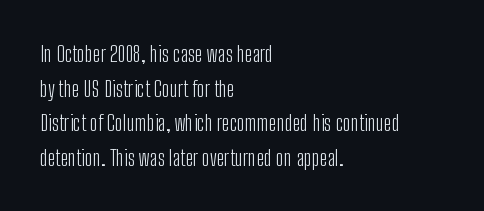
Which margin do the lines hug? The left one — the right edge is uneven. This is roman type, the default non-slanted kind. Summary of vertical rhythm: regular, with standard interline spacing. These glyphs show unthickened strokes, regular width or finer. The rendering keeps characters at their native spacing. The gap between lines stays unmarked.
